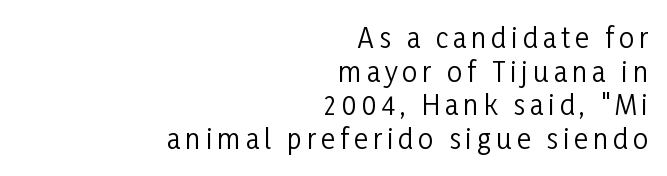
The image shows 27 px text type, upright; set right-aligned, normal line spacing (1.25x), not underlined.
